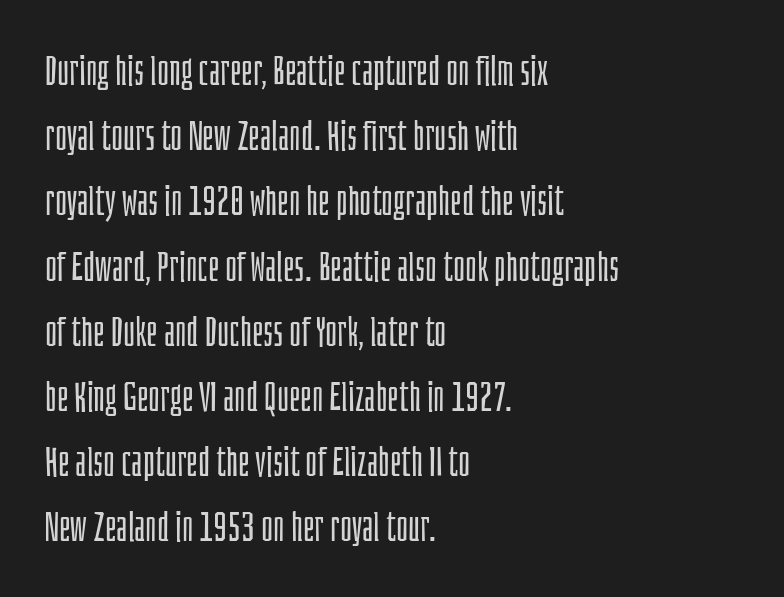
{"serif": "no", "italic": "no", "bold": "no", "weight": "light", "width": "condensed", "stroke_contrast": "low", "x_height": "large", "monospaced": "no", "underline": "no", "align": "left", "line_spacing": "normal", "line_spacing_ratio": 1.59, "letter_spacing": "normal", "letter_spacing_em": 0.0, "glyph_px": 41}
